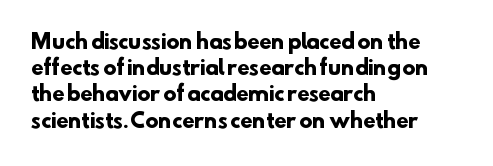
{"bold": "yes", "underline": "no", "align": "left", "line_spacing": "normal", "line_spacing_ratio": 1.31, "letter_spacing": "normal", "letter_spacing_em": 0.0, "glyph_px": 20}
